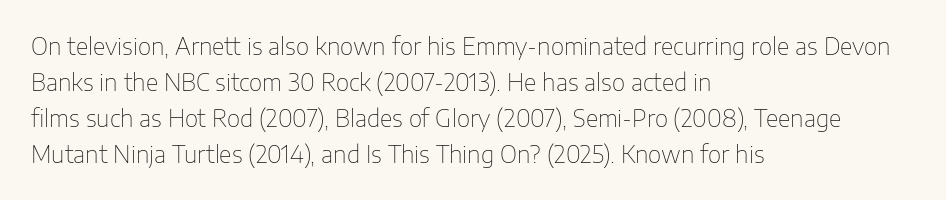
The foot of each line stays bare and open. It's the straight-up-and-down kind of type. The gaps between neighbouring characters are ordinary and unremarkable. A normal amount of white space separates one row of letters from the next. Typeset ragged right — the left edge is the straight one. Is the stroke heavy? The answer is a plain regular-or-lighter.
